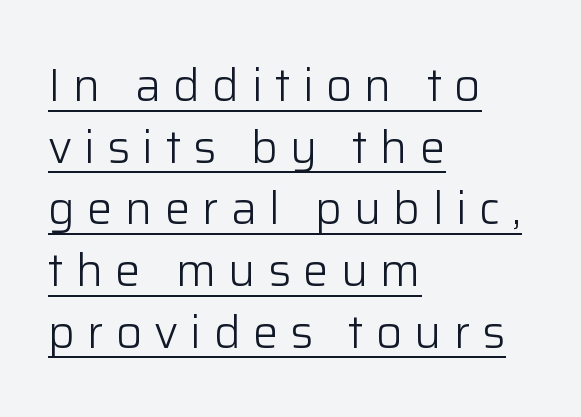
The image shows 46 px light sans-serif type, upright; set left-aligned, normal line spacing (1.34x), unusually wide letter spacing (+0.26 em), underlined; low stroke contrast and a medium x-height.
